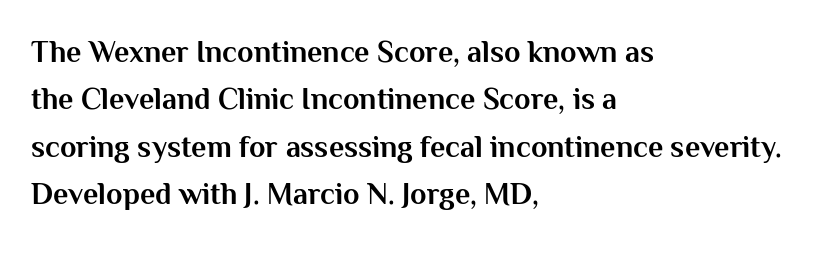
The image shows 30 px bold sans-serif type, upright; set left-aligned, normal line spacing (1.58x), normal letter spacing, not underlined; medium stroke contrast and a medium x-height.
